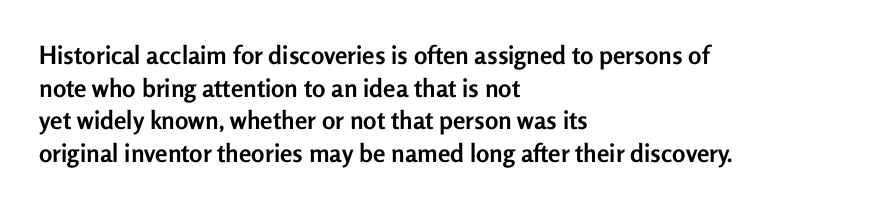
Q: Is the text bold? A: Yes.
Q: Is the text italic (slanted)? A: No, it is upright.
Q: Is the text underlined? A: No.
Q: How is the paragraph aligned? A: Left-aligned.
Q: Is the spacing between letters normal or unusually wide? A: Normal.
Q: Is the spacing between lines tight, normal or loose? A: Normal.
